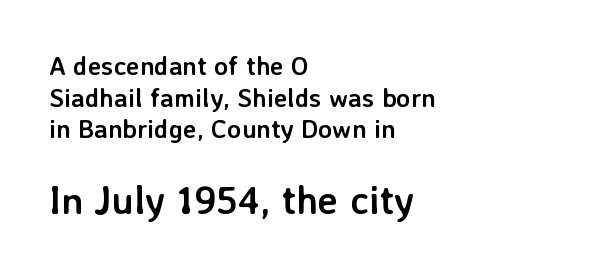
Q: Is the text bold? A: Yes.
Q: Is the text italic (slanted)? A: No, it is upright.
Q: Is the typeface a serif or a sans-serif typeface? A: Sans-serif.
Q: Is the text underlined? A: No.
Q: How is the paragraph aligned? A: Left-aligned.
Q: Is the spacing between letters normal or unusually wide? A: Normal.
Q: Which block of text is set in a larger size, the first (top) or the second (bottom)? A: The second (bottom) one.
Q: Width (condensed, normal, or wide)? A: Normal.
Q: Stroke contrast? A: Low.
Q: x-height? A: Medium.
Q: Monospaced? A: No.
